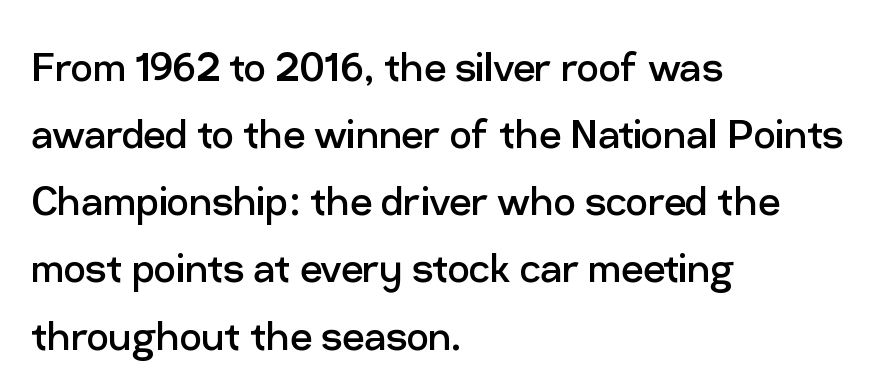
The image shows 49 px regular-weight sans-serif type, upright; set left-aligned, normal line spacing (1.37x), normal letter spacing, not underlined; low stroke contrast and a medium x-height.
